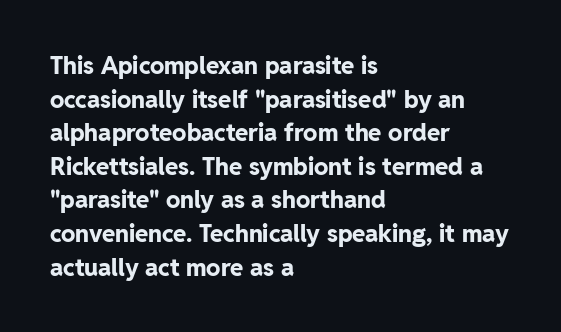
{"italic": "no", "bold": "yes", "underline": "no", "align": "left", "line_spacing": "normal", "line_spacing_ratio": 1.4, "letter_spacing": "normal", "letter_spacing_em": 0.0, "glyph_px": 24}
